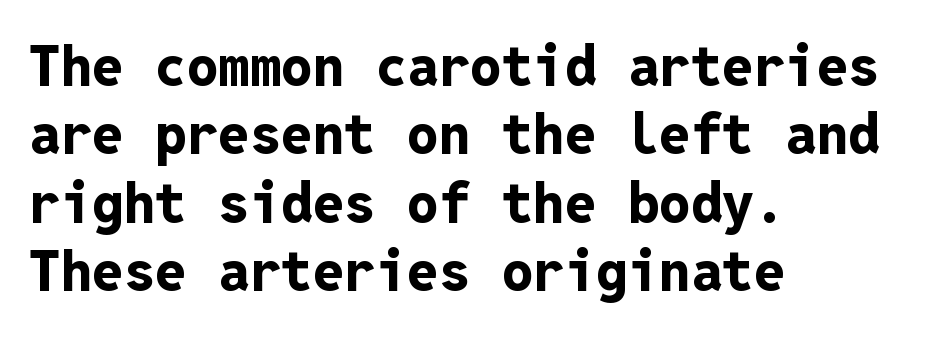
{"serif": "no", "italic": "no", "bold": "yes", "weight": "bold", "width": "normal", "stroke_contrast": "low", "x_height": "medium", "monospaced": "yes", "underline": "no", "align": "left", "line_spacing_ratio": 1.22, "letter_spacing": "normal", "letter_spacing_em": 0.0, "glyph_px": 56}
